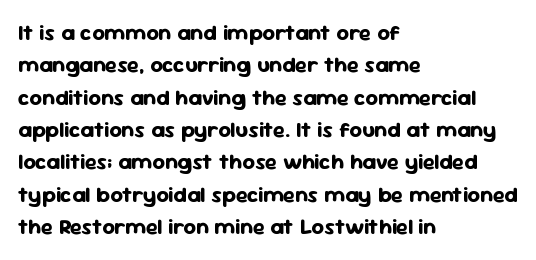
{"italic": "no", "bold": "yes", "underline": "no", "align": "left", "line_spacing": "normal", "line_spacing_ratio": 1.47, "letter_spacing": "normal", "letter_spacing_em": 0.0, "glyph_px": 22}
